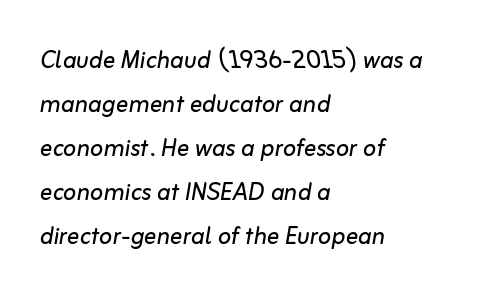
The image shows 31 px regular-weight type, italic (leaning right); set left-aligned, normal line spacing (1.42x), normal letter spacing, not underlined; low stroke contrast and a medium x-height.
